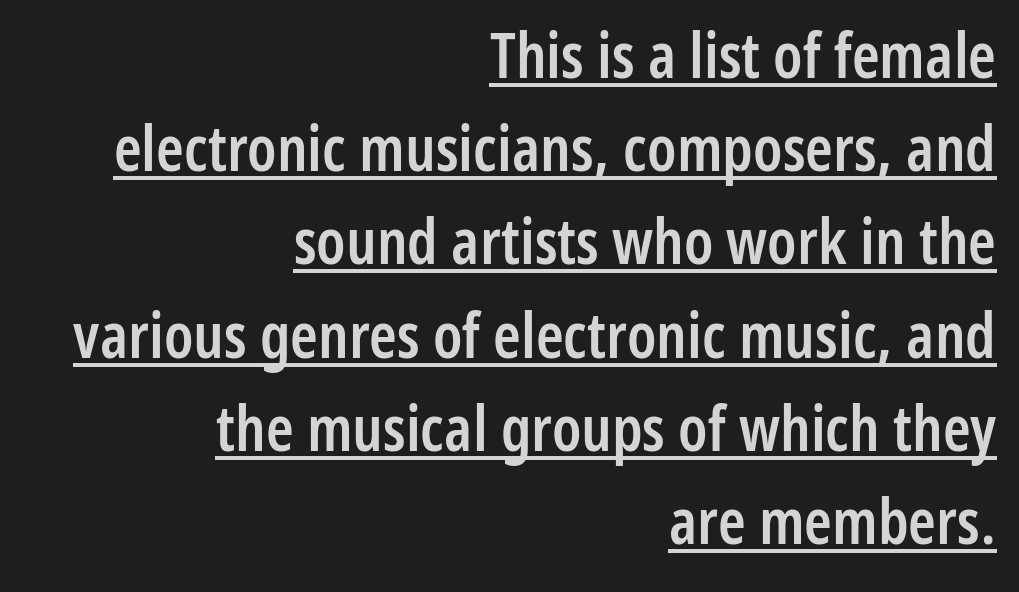
Q: Is the text bold? A: Semi-bold.
Q: Is the text italic (slanted)? A: No, it is upright.
Q: Is the typeface a serif or a sans-serif typeface? A: Sans-serif.
Q: Is the text underlined? A: Yes.
Q: How is the paragraph aligned? A: Right-aligned.
Q: Is the spacing between letters normal or unusually wide? A: Normal.
Q: Is the spacing between lines tight, normal or loose? A: Normal.
Q: Width (condensed, normal, or wide)? A: Condensed.
Q: Stroke contrast? A: Low.
Q: x-height? A: Medium.
Q: Monospaced? A: No.
